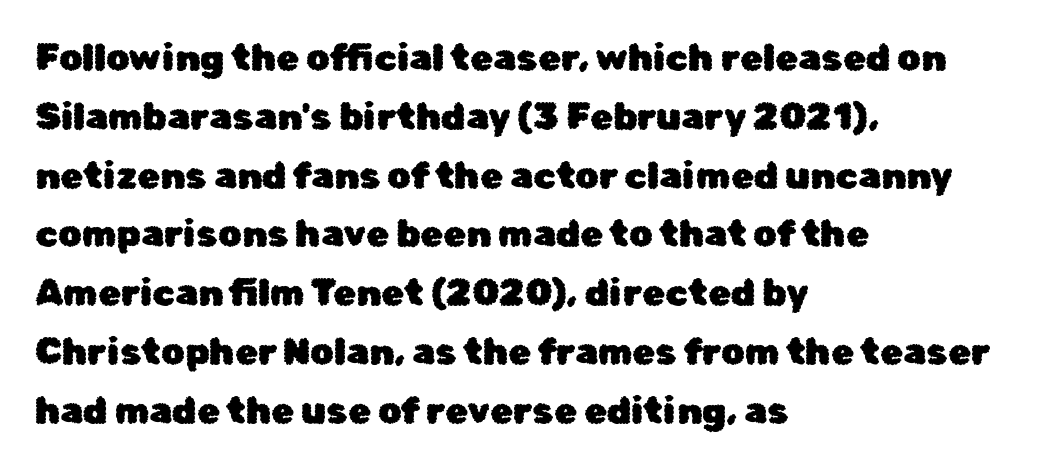
Q: Is the text italic (slanted)? A: No, it is upright.
Q: Is the typeface a serif or a sans-serif typeface? A: Sans-serif.
Q: Is the text underlined? A: No.
Q: How is the paragraph aligned? A: Left-aligned.
Q: Is the spacing between letters normal or unusually wide? A: Normal.
Q: Is the spacing between lines tight, normal or loose? A: Normal.
Q: Width (condensed, normal, or wide)? A: Normal.
Q: Stroke contrast? A: Low.
Q: x-height? A: Medium.
Q: Monospaced? A: No.
